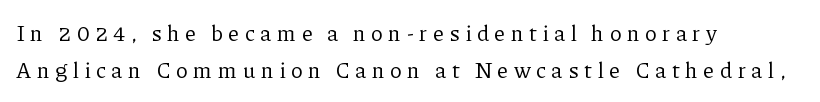
The image shows 22 px text type, upright; set left-aligned, normal line spacing (1.7x), unusually wide letter spacing (+0.24 em), not underlined.
